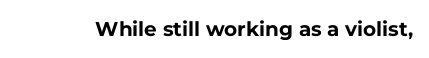
The image shows 20 px bold type, upright; set normal letter spacing, not underlined.
